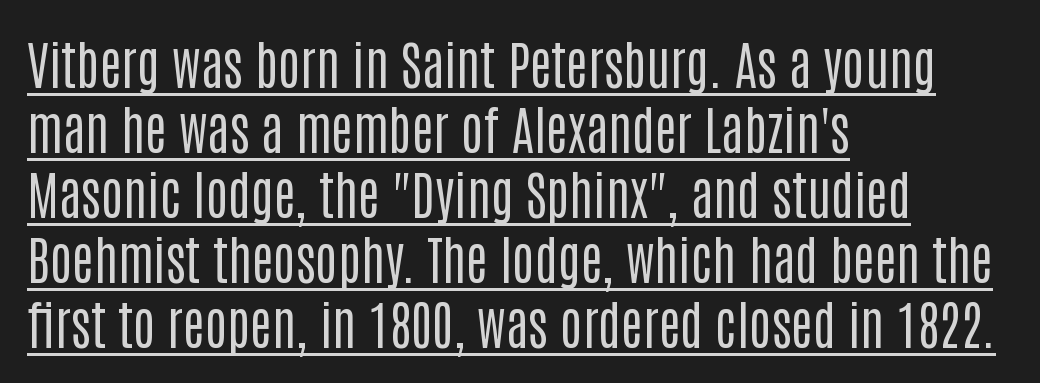
The lettering holds an erect, upright posture throughout. Nothing heavy about these letters — not bold at all. Does extra space separate the letters? No, they use regular spacing. Unlike a traditional serif, this face leaves its strokes unadorned. Vertically, the passage feels balanced, rows spaced as you'd expect.
